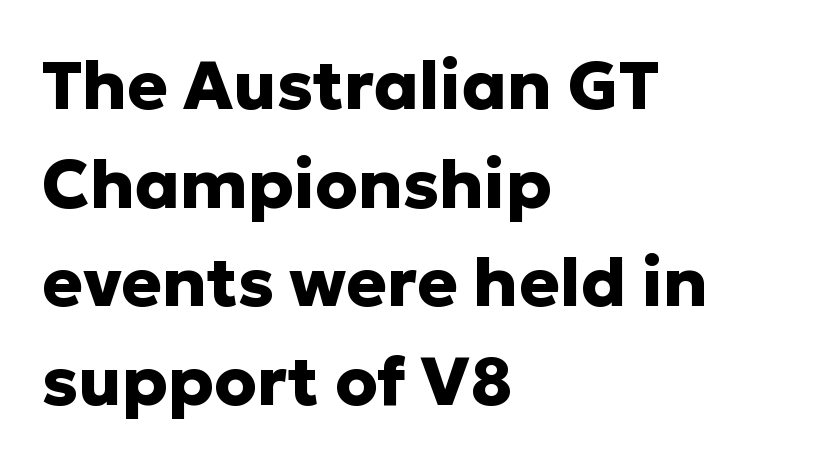
{"serif": "no", "italic": "no", "bold": "yes", "weight": "heavy", "width": "normal", "stroke_contrast": "low", "x_height": "medium", "monospaced": "no", "underline": "no", "align": "left", "line_spacing": "normal", "line_spacing_ratio": 1.45, "letter_spacing": "normal", "letter_spacing_em": 0.0, "glyph_px": 68}
